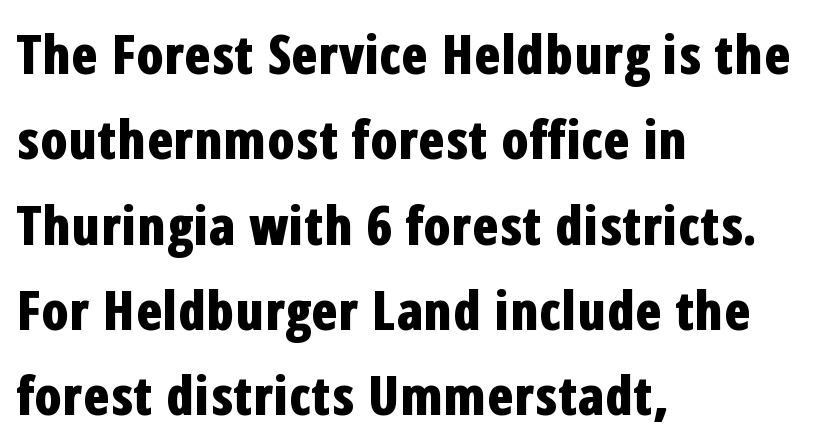
The characters display no serif detailing; their extremities are plain. Nobody touched the tracking dial on this one. The letters advance in unequal steps, a hallmark of proportional type. Alignment: flush left. This sample uses an upright cut, with every glyph sitting square on the baseline. Summary of vertical rhythm: regular, with standard interline spacing.
